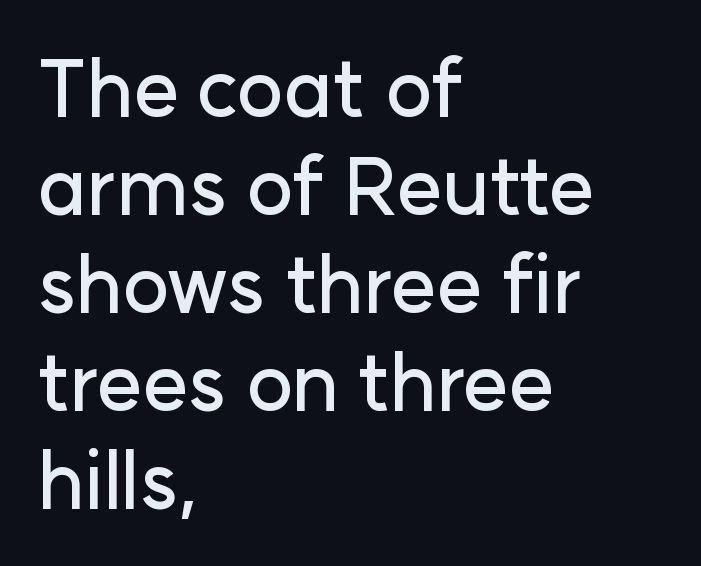
{"serif": "no", "italic": "no", "width": "normal", "stroke_contrast": "low", "x_height": "medium", "monospaced": "no", "underline": "no", "align": "left", "line_spacing_ratio": 1.24, "letter_spacing": "normal", "letter_spacing_em": 0.0, "glyph_px": 79}
